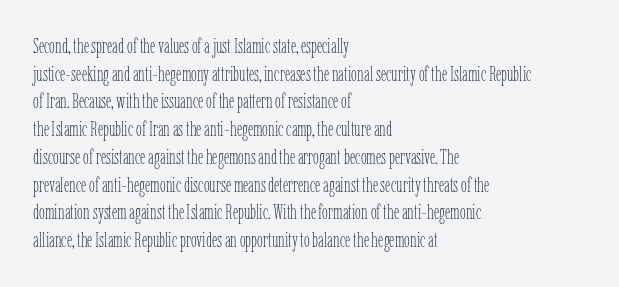
The image shows 21 px text type, upright; set left-aligned, normal line spacing (1.32x), normal letter spacing, not underlined.
